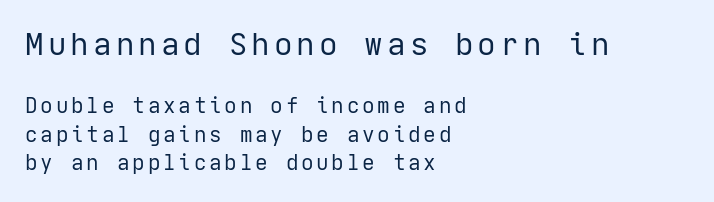
Q: Is the text bold? A: No.
Q: Is the text italic (slanted)? A: No, it is upright.
Q: Is the typeface a serif or a sans-serif typeface? A: Sans-serif.
Q: Is the text underlined? A: No.
Q: How is the paragraph aligned? A: Left-aligned.
Q: Is the spacing between lines tight, normal or loose? A: Normal.
Q: Which block of text is set in a larger size, the first (top) or the second (bottom)? A: The first (top) one.
Q: Width (condensed, normal, or wide)? A: Normal.
Q: Stroke contrast? A: Low.
Q: x-height? A: Medium.
